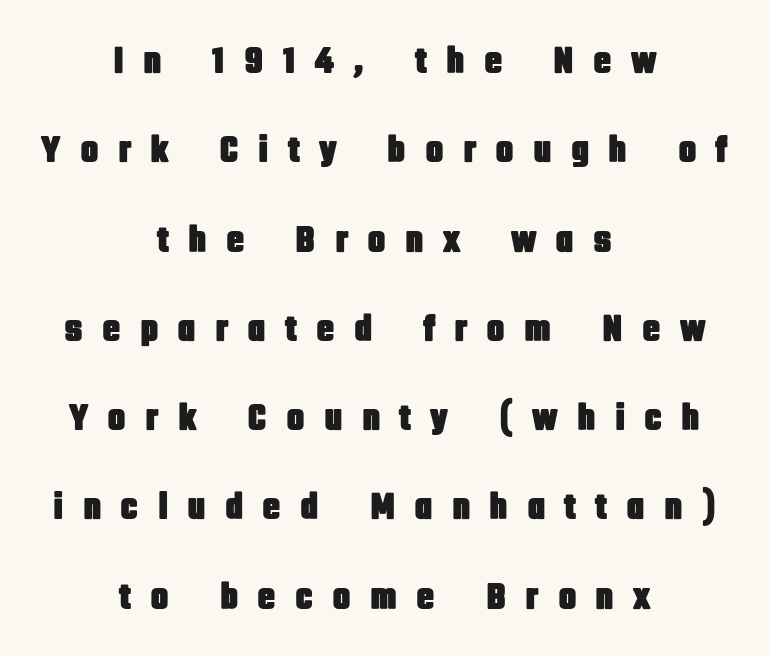
The image shows 38 px condensed sans-serif type, upright; set centered, loose line spacing (2.35x), unusually wide letter spacing (+0.5 em), not underlined; low stroke contrast and a large x-height.
